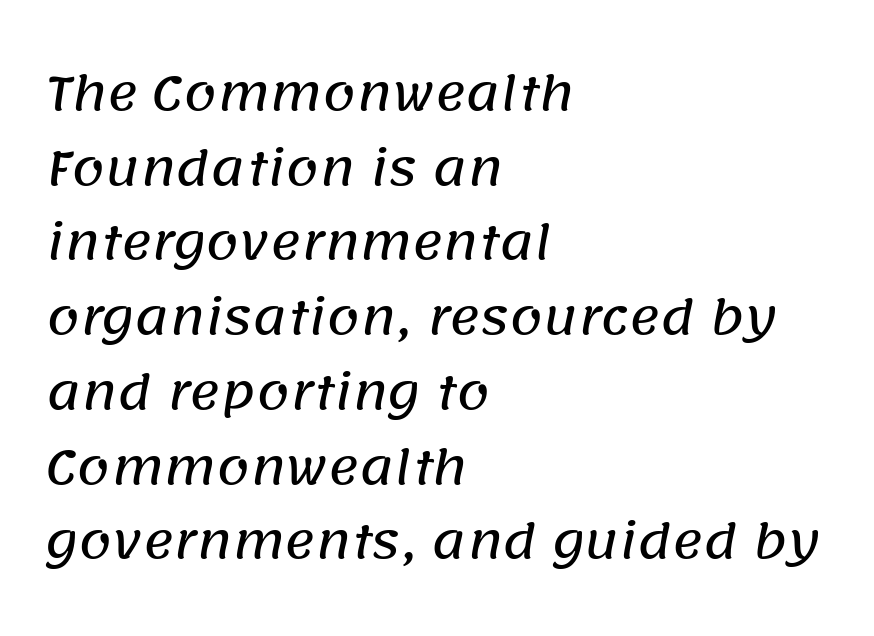
{"serif": "no", "width": "normal", "stroke_contrast": "low", "x_height": "large", "monospaced": "no", "underline": "no", "align": "left", "line_spacing": "normal", "line_spacing_ratio": 1.59, "letter_spacing": "normal", "letter_spacing_em": 0.0, "glyph_px": 47}
